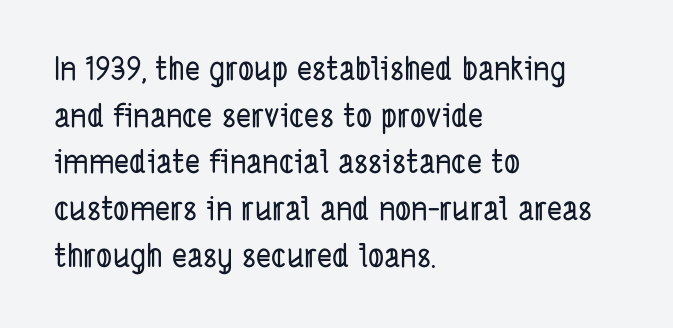
The image shows 32 px condensed sans-serif type; set left-aligned, normal line spacing (1.46x), normal letter spacing, not underlined; low stroke contrast and a medium x-height.
